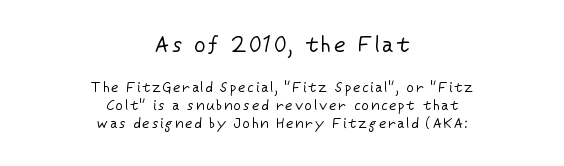
{"italic": "no", "bold": "no", "underline": "no", "align": "center", "line_spacing": "normal", "line_spacing_ratio": 1.29, "larger_block": "first", "size_ratio": 1.57, "glyph_px": 22}
